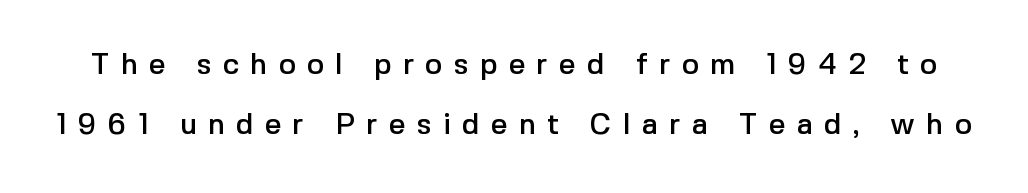
It's the straight-up-and-down kind of type. This rendering widens character spacing well past its baseline value. The area under the type is left untouched. Leading: increased. Serifs: no, the terminals of the letterforms are clean.
